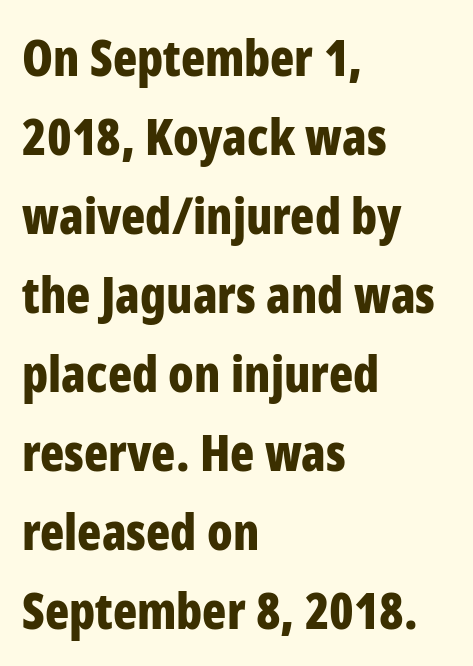
Ascenders rise straight up at ninety degrees. The passage shown stacks its lines at a standard gap. Horizontally, the lines are justified to the leading edge only. Nothing sits at the stroke ends, so this counts as sans-serif. On the weight axis this lands at bold, roughly 700. These lines are rendered in a variable-pitch font.
